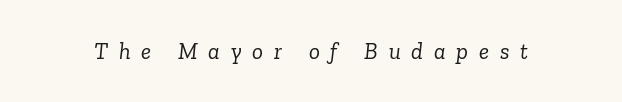
The image shows 23 px text type, italic (leaning right); set unusually wide letter spacing (+0.47 em), not underlined.
